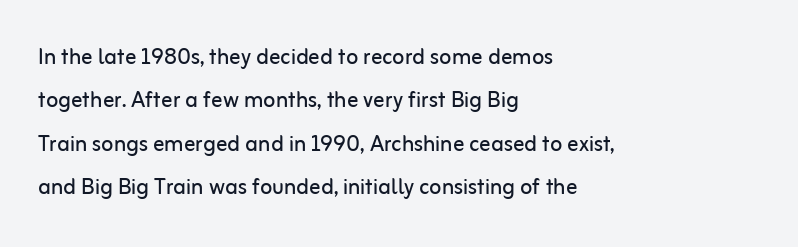
The image shows 28 px regular-weight sans-serif type, upright; set left-aligned, normal line spacing (1.55x), normal letter spacing, not underlined; low stroke contrast and a medium x-height.
